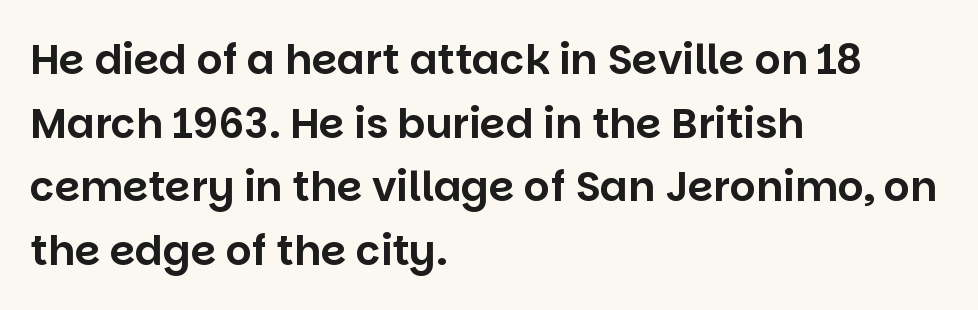
Q: Is the text italic (slanted)? A: No, it is upright.
Q: Is the typeface a serif or a sans-serif typeface? A: Sans-serif.
Q: Is the text underlined? A: No.
Q: How is the paragraph aligned? A: Left-aligned.
Q: Is the spacing between letters normal or unusually wide? A: Normal.
Q: Is the spacing between lines tight, normal or loose? A: Normal.
Q: Width (condensed, normal, or wide)? A: Normal.
Q: Stroke contrast? A: Low.
Q: x-height? A: Large.
Q: Monospaced? A: No.
